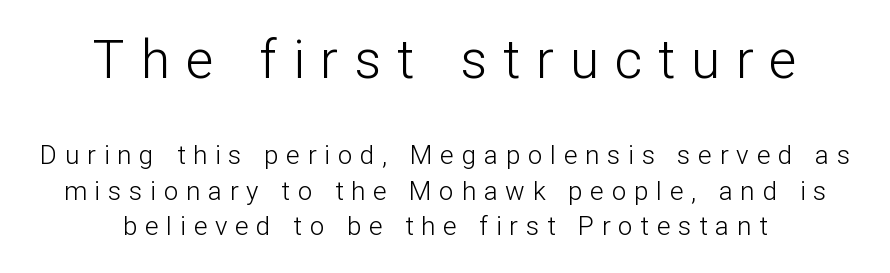
Q: Is the text bold? A: No.
Q: Is the text italic (slanted)? A: No, it is upright.
Q: Is the typeface a serif or a sans-serif typeface? A: Sans-serif.
Q: Is the text underlined? A: No.
Q: How is the paragraph aligned? A: Centered.
Q: Is the spacing between letters normal or unusually wide? A: Unusually wide.
Q: Is the spacing between lines tight, normal or loose? A: Normal.
Q: Which block of text is set in a larger size, the first (top) or the second (bottom)? A: The first (top) one.
Q: Width (condensed, normal, or wide)? A: Normal.
Q: Stroke contrast? A: Low.
Q: x-height? A: Medium.
Q: Monospaced? A: No.
